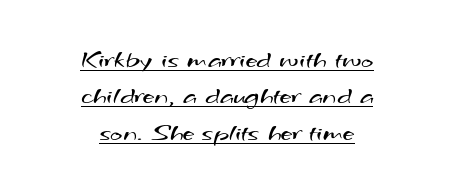
The image shows 26 px text type; set centered, normal line spacing (1.4x), normal letter spacing, underlined.
